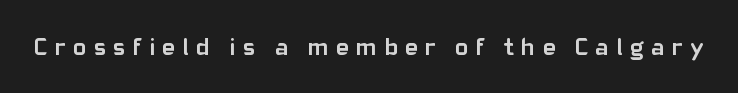
Display-style spreading of the glyphs; the letterfit is very open. Compared with an ordinary text face, these strokes are far heavier — a full bold. Unlike italic type, these characters show no tilt at all. Decoration check: the copy has no underline.
